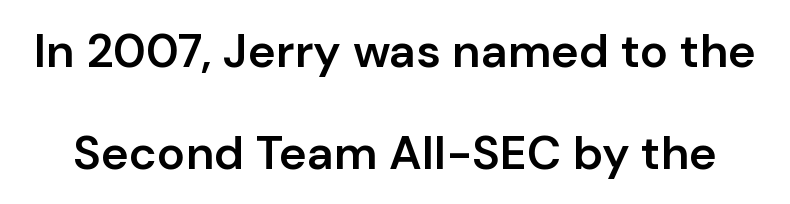
The image shows 47 px semibold sans-serif type, upright; set loose line spacing (2.17x), normal letter spacing, not underlined; low stroke contrast and a medium x-height.
